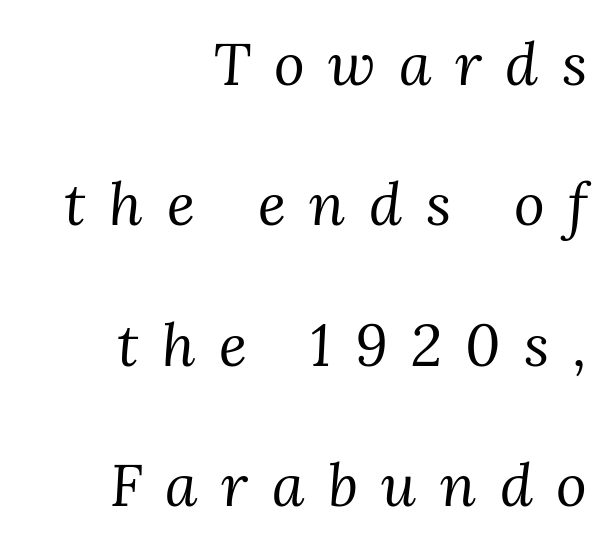
Q: Is the text bold? A: No.
Q: Is the text italic (slanted)? A: Yes, it leans right by about 3 degrees.
Q: Is the typeface a serif or a sans-serif typeface? A: Serif.
Q: Is the text underlined? A: No.
Q: How is the paragraph aligned? A: Right-aligned.
Q: Is the spacing between letters normal or unusually wide? A: Unusually wide.
Q: Is the spacing between lines tight, normal or loose? A: Loose.
Q: Width (condensed, normal, or wide)? A: Normal.
Q: Stroke contrast? A: Medium.
Q: x-height? A: Medium.
Q: Monospaced? A: No.
